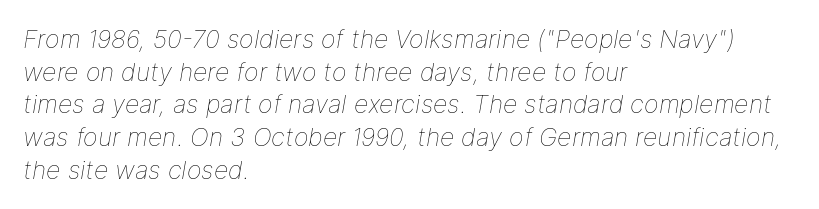
{"italic": "yes", "lean": "right", "slant_degrees": 9, "bold": "no", "underline": "no", "align": "left", "line_spacing": "normal", "line_spacing_ratio": 1.31, "letter_spacing": "normal", "letter_spacing_em": 0.0, "glyph_px": 25}
